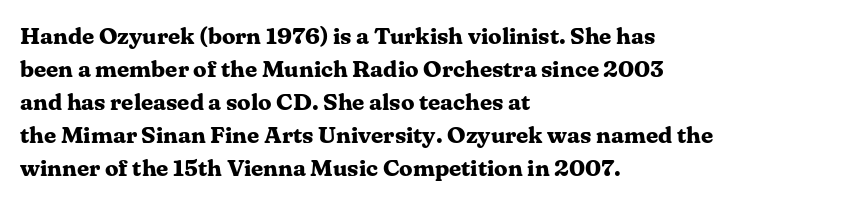
{"italic": "no", "bold": "yes", "underline": "no", "align": "left", "line_spacing": "normal", "line_spacing_ratio": 1.38, "letter_spacing": "normal", "letter_spacing_em": 0.0, "glyph_px": 24}
